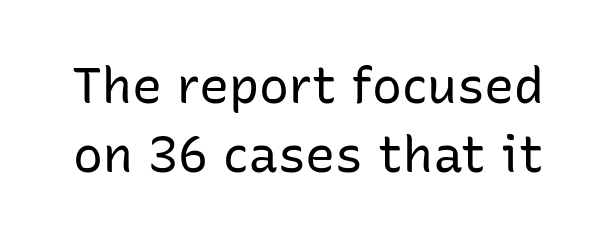
{"serif": "no", "italic": "no", "bold": "no", "weight": "regular", "width": "normal", "stroke_contrast": "low", "x_height": "medium", "monospaced": "no", "underline": "no", "line_spacing": "normal", "line_spacing_ratio": 1.38, "letter_spacing": "normal", "letter_spacing_em": 0.0, "glyph_px": 50}
